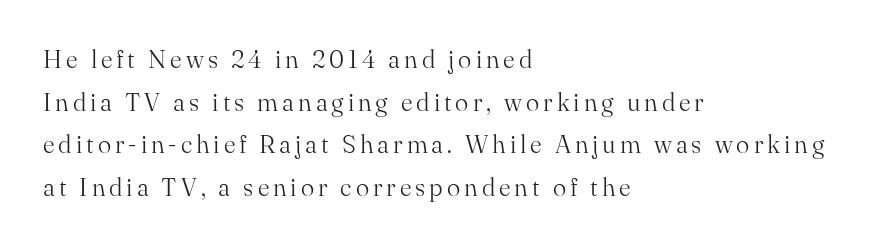
Q: Is the text bold? A: No.
Q: Is the text italic (slanted)? A: No, it is upright.
Q: Is the text underlined? A: No.
Q: How is the paragraph aligned? A: Left-aligned.
